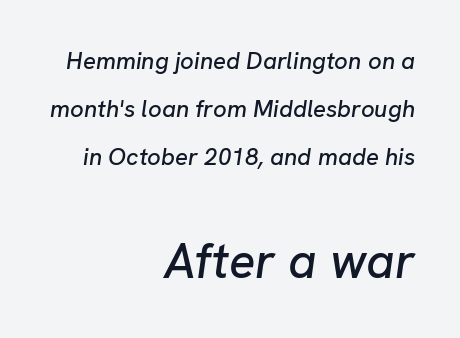
Letter spacing: default. If you drew a line through each stem, it would be angled. If you drew a ruler down the right edge, every line would touch it. A clean baseline with only descenders dipping below it.
